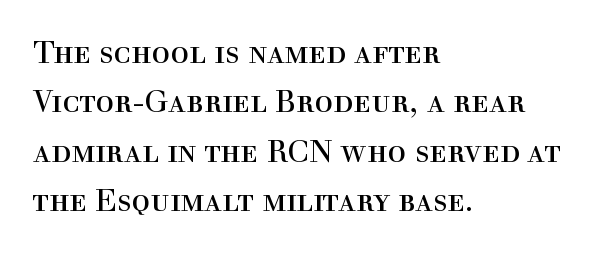
The image shows 31 px regular-weight serif type, upright; set left-aligned, normal line spacing (1.59x), normal letter spacing, not underlined; a medium x-height.
